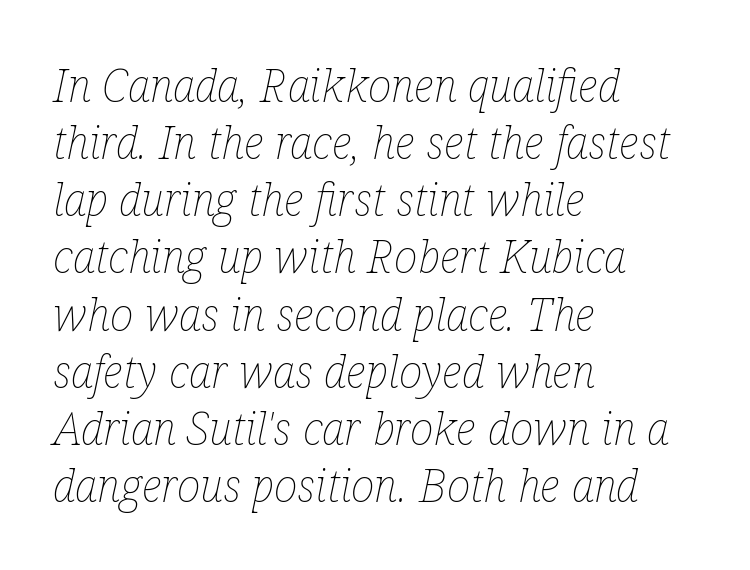
{"italic": "yes", "lean": "right", "slant_degrees": 12, "bold": "no", "weight": "thin", "width": "condensed", "stroke_contrast": "low", "x_height": "medium", "monospaced": "no", "underline": "no", "align": "left", "line_spacing": "normal", "line_spacing_ratio": 1.27, "letter_spacing": "normal", "letter_spacing_em": 0.0, "glyph_px": 45}
